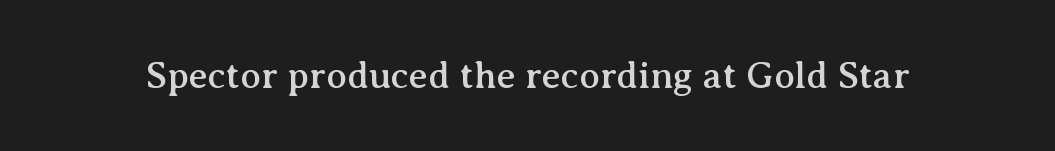
{"serif": "yes", "italic": "no", "width": "normal", "stroke_contrast": "medium", "x_height": "medium", "monospaced": "no", "underline": "no", "letter_spacing": "normal", "letter_spacing_em": 0.0, "glyph_px": 38}
